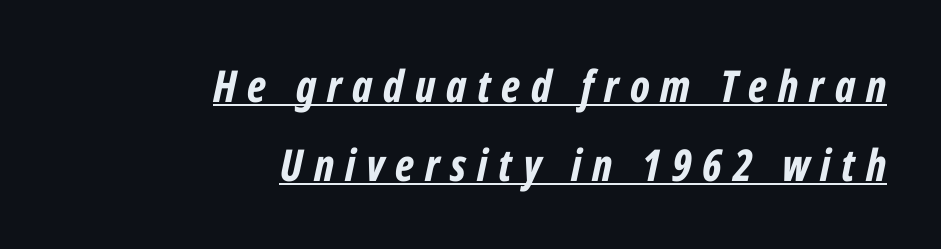
Q: Is the text bold? A: Yes.
Q: Is the text italic (slanted)? A: Yes, it leans right by about 12 degrees.
Q: Is the text underlined? A: Yes.
Q: How is the paragraph aligned? A: Right-aligned.
Q: Is the spacing between letters normal or unusually wide? A: Unusually wide.
Q: Width (condensed, normal, or wide)? A: Condensed.
Q: Stroke contrast? A: Low.
Q: x-height? A: Medium.
Q: Monospaced? A: No.
